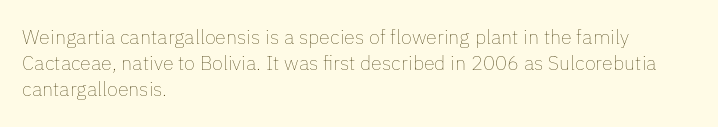
{"italic": "no", "bold": "no", "underline": "no", "align": "left", "line_spacing": "normal", "line_spacing_ratio": 1.29, "letter_spacing": "normal", "letter_spacing_em": 0.0, "glyph_px": 20}
